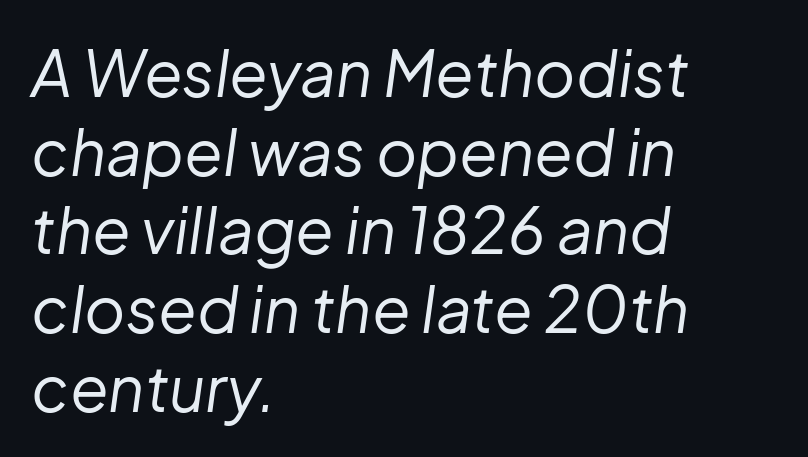
The image shows 63 px regular-weight type, italic (leaning right); set left-aligned, normal line spacing (1.25x), normal letter spacing, not underlined; low stroke contrast and a medium x-height.
